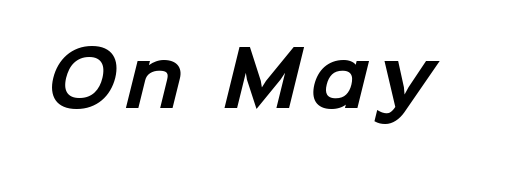
Stroke thickness is high; the sample reads as a true bold. The rendering uses natural spacing where letterforms have individual widths. Serif or sans? Sans — the stroke terminals are bare. A clean baseline with only descenders dipping below it.
